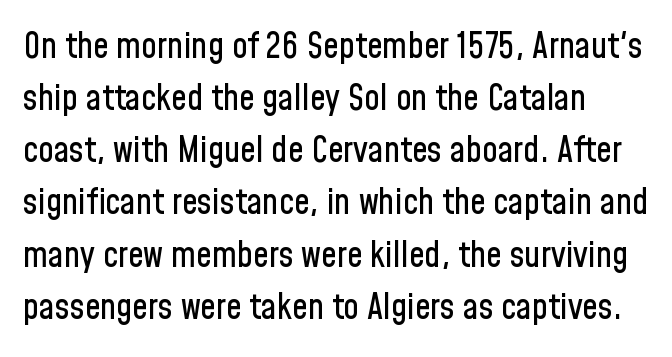
Q: Is the text italic (slanted)? A: No, it is upright.
Q: Is the typeface a serif or a sans-serif typeface? A: Sans-serif.
Q: Is the text underlined? A: No.
Q: Is the spacing between letters normal or unusually wide? A: Normal.
Q: Is the spacing between lines tight, normal or loose? A: Normal.
Q: Width (condensed, normal, or wide)? A: Condensed.
Q: Stroke contrast? A: Low.
Q: x-height? A: Medium.
Q: Monospaced? A: No.
